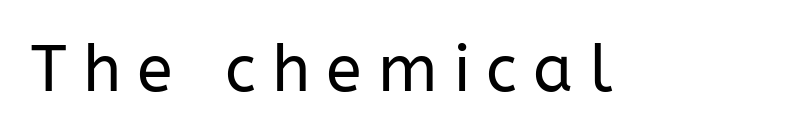
Q: Is the text bold? A: No.
Q: Is the text italic (slanted)? A: No, it is upright.
Q: Is the typeface a serif or a sans-serif typeface? A: Sans-serif.
Q: Is the text underlined? A: No.
Q: Is the spacing between letters normal or unusually wide? A: Unusually wide.
Q: Width (condensed, normal, or wide)? A: Normal.
Q: Stroke contrast? A: Low.
Q: x-height? A: Medium.
Q: Monospaced? A: No.
